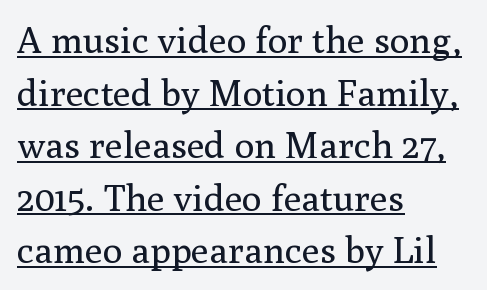
Q: Is the text bold? A: No.
Q: Is the text italic (slanted)? A: No, it is upright.
Q: Is the typeface a serif or a sans-serif typeface? A: Serif.
Q: Is the text underlined? A: Yes.
Q: How is the paragraph aligned? A: Left-aligned.
Q: Is the spacing between letters normal or unusually wide? A: Normal.
Q: Is the spacing between lines tight, normal or loose? A: Normal.
Q: Width (condensed, normal, or wide)? A: Normal.
Q: Stroke contrast? A: Medium.
Q: x-height? A: Medium.
Q: Monospaced? A: No.
